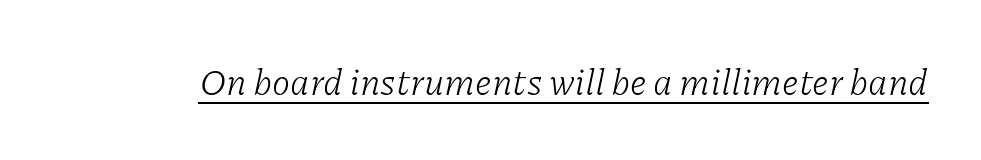
The type family on display is of the serif kind. Here the glyphs are tracked normally, forming tight word shapes. An italicized treatment has been applied to the whole sample. Is this a fixed-width face? No — the glyphs have proportional, varying widths. Glance below the letters and you will spot a drawn line. The face looks like a standard text weight, possibly lighter.
